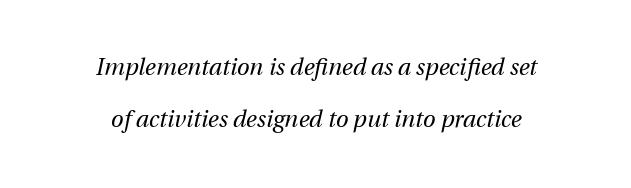
The image shows 23 px text type, italic (leaning right); set centered, loose line spacing (2.27x), normal letter spacing, not underlined.
